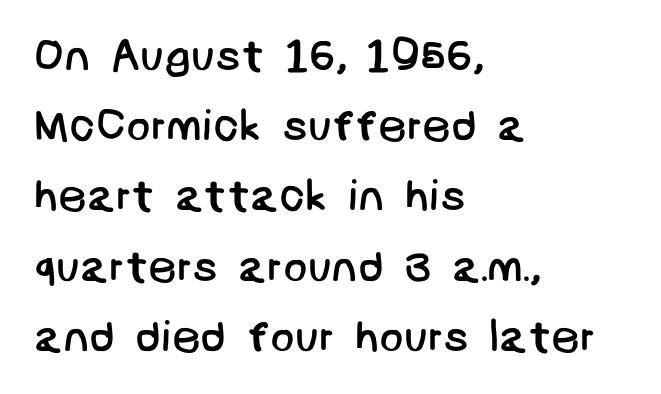
{"serif": "no", "bold": "no", "weight": "regular", "width": "normal", "stroke_contrast": "low", "x_height": "large", "underline": "no", "align": "left", "line_spacing": "normal", "line_spacing_ratio": 1.56, "letter_spacing": "normal", "letter_spacing_em": 0.0, "glyph_px": 45}
